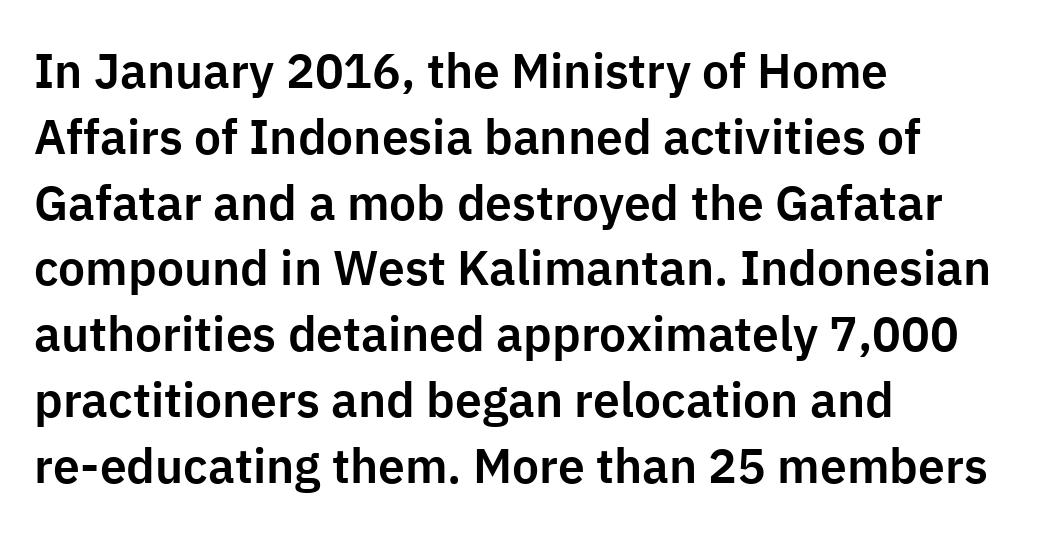
{"serif": "no", "italic": "no", "width": "normal", "stroke_contrast": "low", "x_height": "medium", "monospaced": "no", "underline": "no", "align": "left", "line_spacing": "normal", "line_spacing_ratio": 1.37, "letter_spacing": "normal", "letter_spacing_em": 0.0, "glyph_px": 48}
